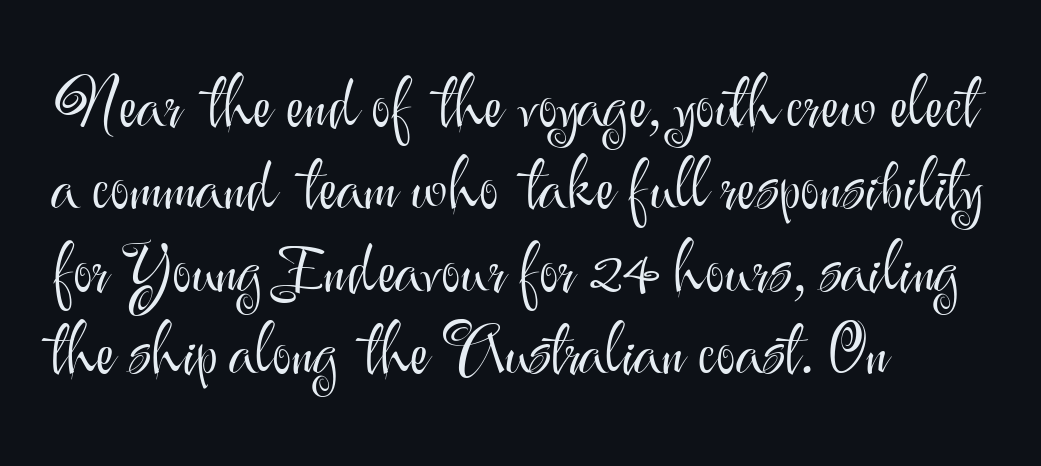
Compared with a typical body face, this is equally light or lighter still. In terms of letterspacing, this is plain default setting. Examine the stroke ends and you'll find no serifs.
